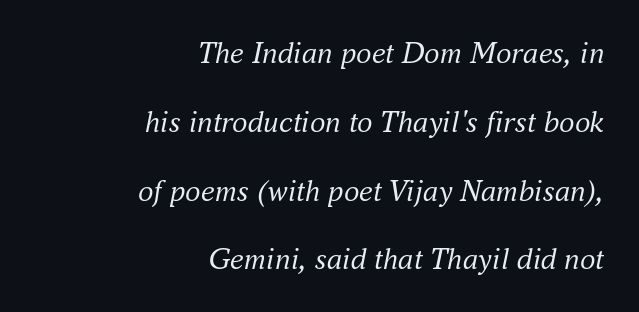
Q: Is the text bold? A: No.
Q: Is the text italic (slanted)? A: Yes, it leans right by about 16 degrees.
Q: Is the typeface a serif or a sans-serif typeface? A: Serif.
Q: Is the text underlined? A: No.
Q: How is the paragraph aligned? A: Right-aligned.
Q: Is the spacing between letters normal or unusually wide? A: Normal.
Q: Is the spacing between lines tight, normal or loose? A: Loose.
Q: Width (condensed, normal, or wide)? A: Normal.
Q: Stroke contrast? A: Medium.
Q: x-height? A: Small.
Q: Monospaced? A: No.
